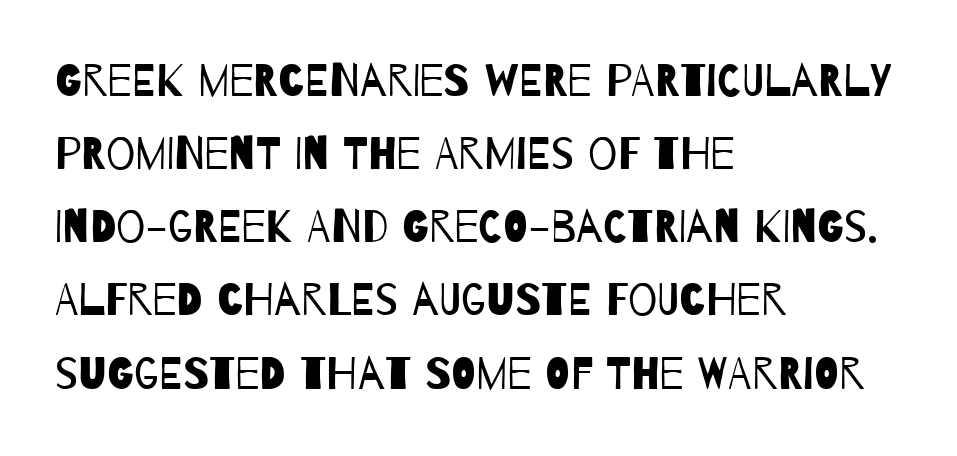
{"serif": "no", "bold": "no", "weight": "regular", "width": "condensed", "stroke_contrast": "low", "x_height": "large", "monospaced": "no", "underline": "no", "align": "left", "line_spacing": "normal", "line_spacing_ratio": 1.59, "letter_spacing": "normal", "letter_spacing_em": 0.0, "glyph_px": 46}
